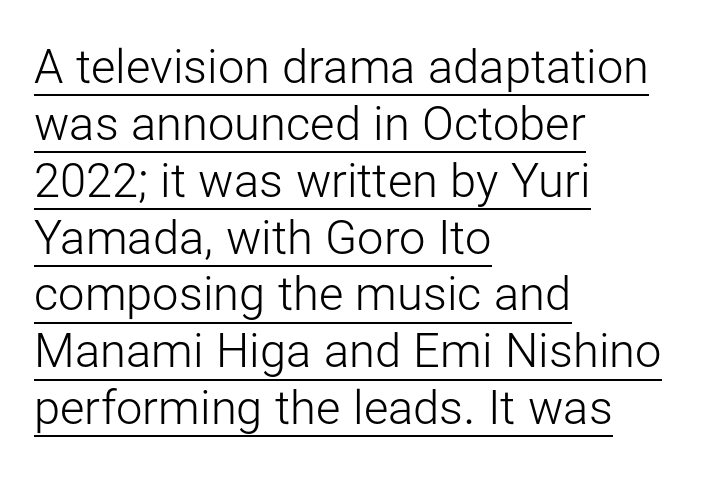
Q: Is the text bold? A: No.
Q: Is the text italic (slanted)? A: No, it is upright.
Q: Is the typeface a serif or a sans-serif typeface? A: Sans-serif.
Q: Is the text underlined? A: Yes.
Q: How is the paragraph aligned? A: Left-aligned.
Q: Is the spacing between letters normal or unusually wide? A: Normal.
Q: Width (condensed, normal, or wide)? A: Normal.
Q: Stroke contrast? A: Low.
Q: x-height? A: Medium.
Q: Monospaced? A: No.
